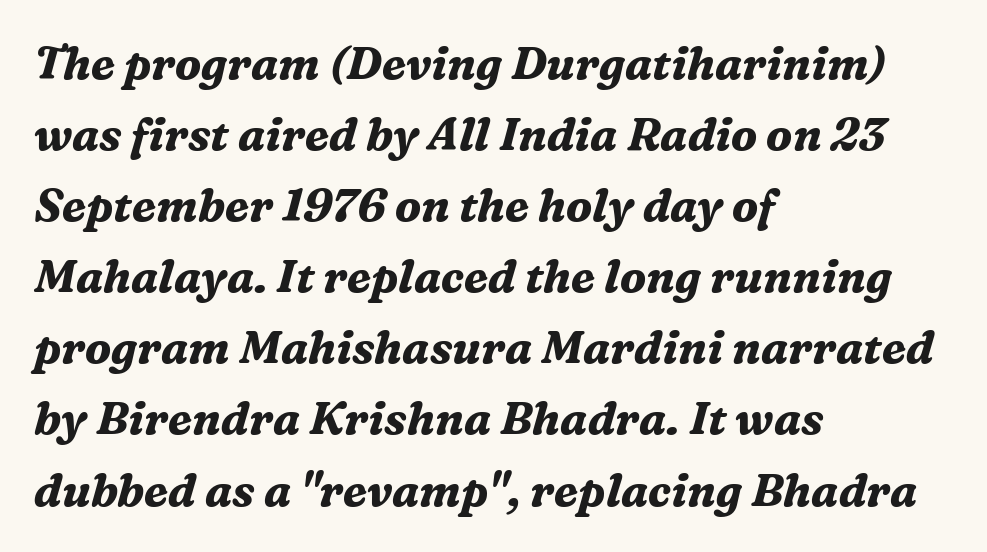
{"serif": "yes", "italic": "yes", "lean": "right", "slant_degrees": 16, "bold": "yes", "weight": "bold", "width": "normal", "stroke_contrast": "medium", "x_height": "medium", "monospaced": "no", "underline": "no", "align": "left", "line_spacing": "normal", "line_spacing_ratio": 1.58, "letter_spacing": "normal", "letter_spacing_em": 0.0, "glyph_px": 45}
